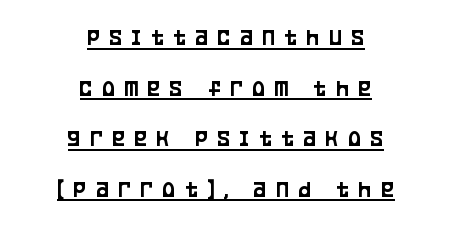
The lettering stays uniformly vertical, giving the passage a roman look. The face used here is rendered with a markedly widened letterfit. The rag falls on both sides of this text block equally. The specimen includes a rule beneath the text block's lines.
